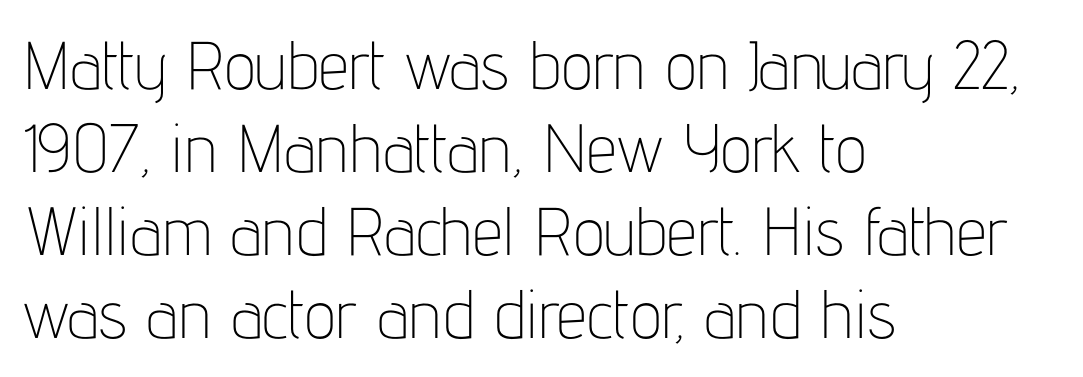
Examine the stroke ends and you'll find no serifs. Default kerning and tracking; the words read as compact shapes. It's the straight-up-and-down kind of type. Stroke mass is kept to a normal reading level or below. The words here are not underlined.
